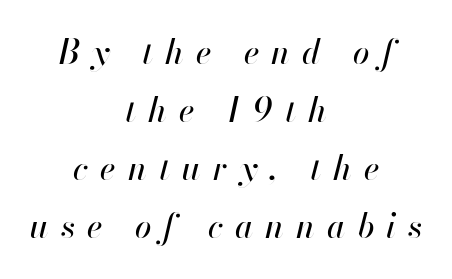
Layout note: lines centered. These lines are rendered in a variable-pitch font. What stands out about the letter spacing? Its width — letters are far apart. Would a proofreader flag this as italicized? Yes.
